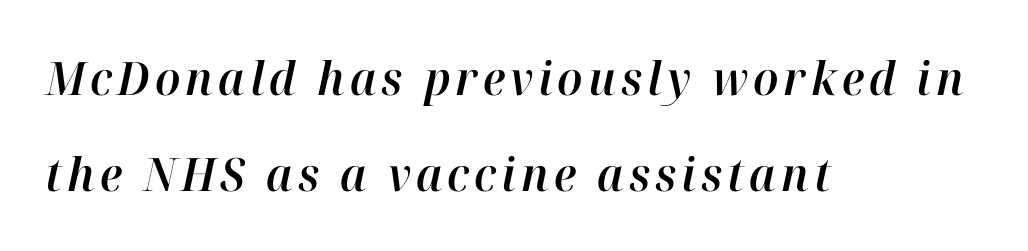
Q: Is the text italic (slanted)? A: Yes, it leans right by about 12 degrees.
Q: Is the text underlined? A: No.
Q: How is the paragraph aligned? A: Left-aligned.
Q: Is the spacing between lines tight, normal or loose? A: Loose.
Q: Width (condensed, normal, or wide)? A: Normal.
Q: Stroke contrast? A: High.
Q: x-height? A: Medium.
Q: Monospaced? A: No.
